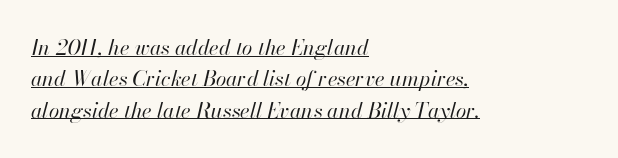
The image shows 21 px text type, italic (leaning right); set left-aligned, normal line spacing (1.49x), normal letter spacing, underlined.
